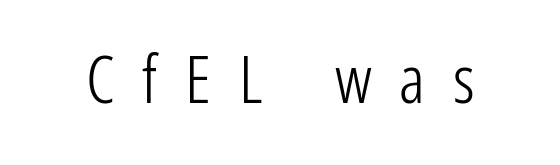
The image shows 66 px light, condensed sans-serif type, upright; set unusually wide letter spacing (+0.42 em), not underlined; low stroke contrast and a medium x-height.
